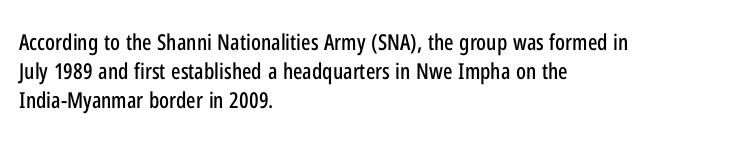
Q: Is the text italic (slanted)? A: No, it is upright.
Q: Is the text underlined? A: No.
Q: How is the paragraph aligned? A: Left-aligned.
Q: Is the spacing between letters normal or unusually wide? A: Normal.
Q: Is the spacing between lines tight, normal or loose? A: Normal.
